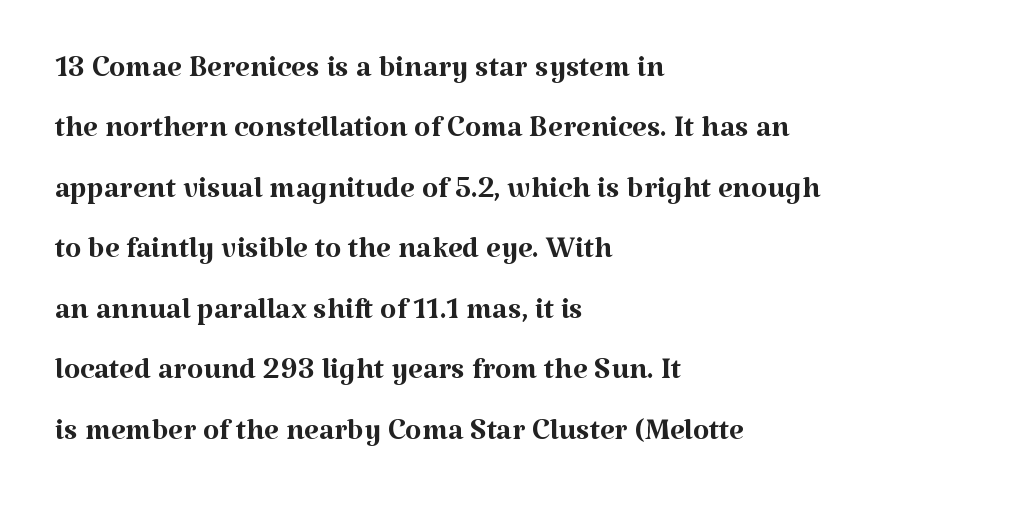
The image shows 42 px regular-weight serif type, upright; set left-aligned, normal line spacing (1.44x), normal letter spacing, not underlined; medium stroke contrast and a medium x-height.
